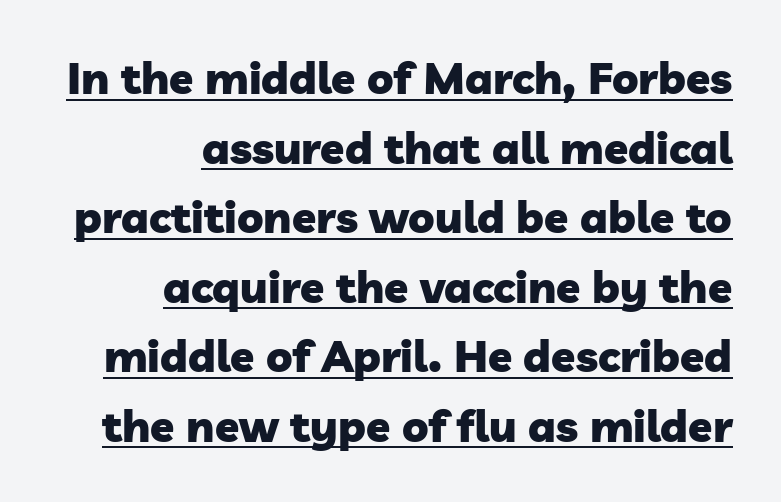
Looks like regular typesetting: each glyph gets only the width it needs. Compared with undecorated copy, this sample adds a rule below the words. This rendering leaves character spacing at its baseline value. The setting favours the right margin, as signatures and pull-quotes sometimes do. The glyphs have the mass of a bold cut. I'd call this a sans setting — the letters go barefoot.
